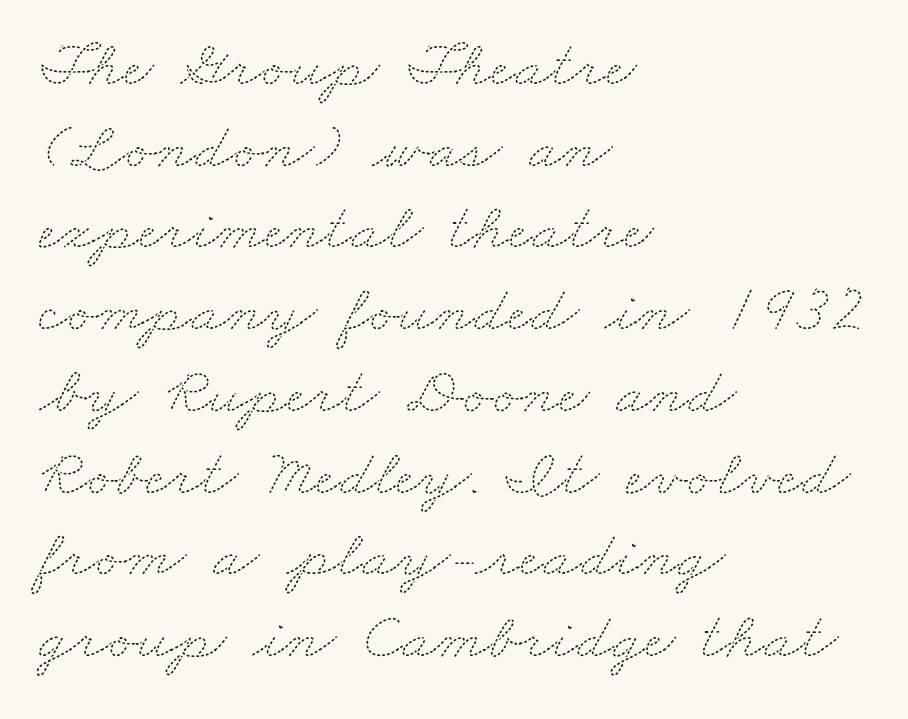
{"bold": "no", "weight": "thin", "width": "wide", "stroke_contrast": "medium", "x_height": "small", "monospaced": "no", "underline": "no", "align": "left", "line_spacing_ratio": 1.22, "letter_spacing": "normal", "letter_spacing_em": 0.0, "glyph_px": 67}
